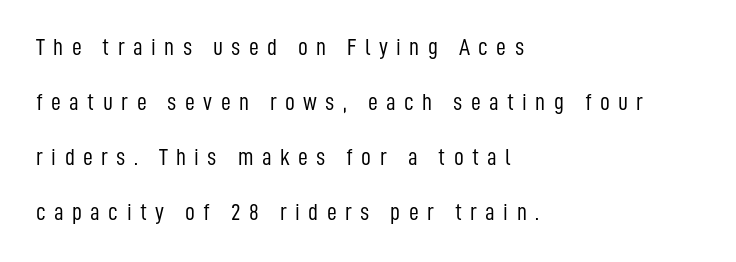
Q: Is the text bold? A: No.
Q: Is the text italic (slanted)? A: No, it is upright.
Q: Is the text underlined? A: No.
Q: How is the paragraph aligned? A: Left-aligned.
Q: Is the spacing between letters normal or unusually wide? A: Unusually wide.
Q: Is the spacing between lines tight, normal or loose? A: Loose.
